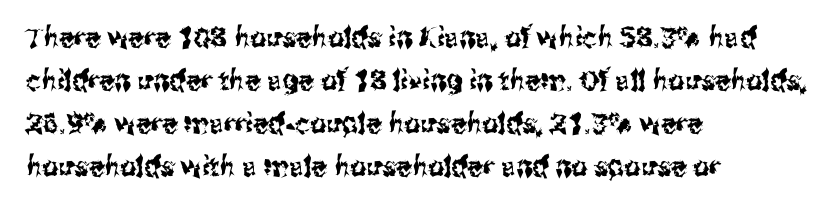
Regarding serifs, this sample does without them. The passage shown is typed in a proportional face where columns would drift. What's the leading like? Ordinary, nothing unusual. Posture: vertical. The setting favours the left margin, as ordinary paragraphs usually do. Default kerning and tracking; the words read as compact shapes.
